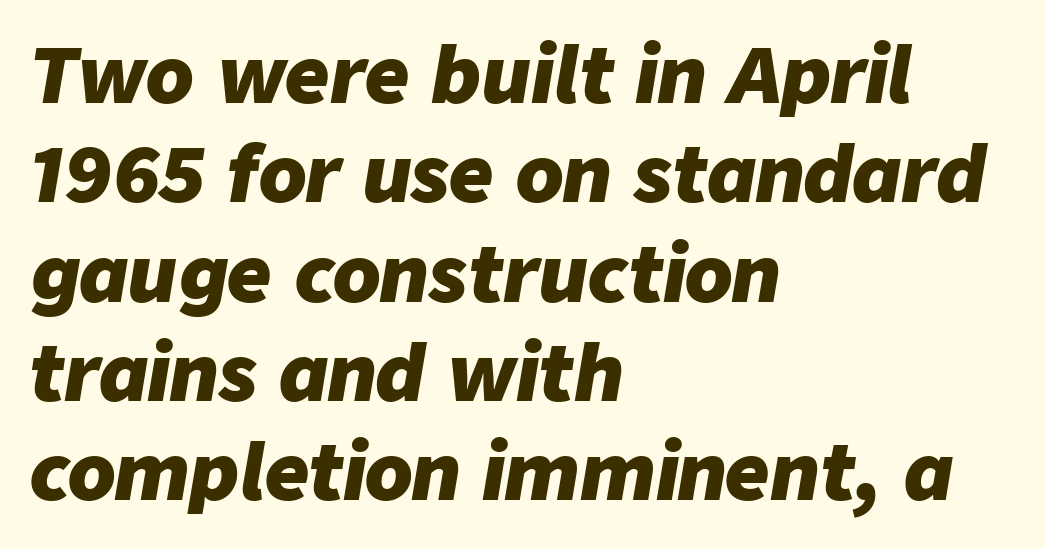
{"italic": "yes", "lean": "right", "slant_degrees": 9, "bold": "yes", "weight": "heavy", "width": "normal", "stroke_contrast": "low", "x_height": "medium", "monospaced": "no", "underline": "no", "align": "left", "line_spacing": "normal", "line_spacing_ratio": 1.29, "letter_spacing": "normal", "letter_spacing_em": 0.0, "glyph_px": 77}
